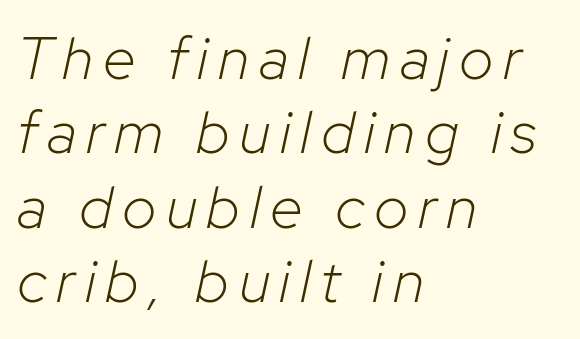
The image shows 60 px light type, italic (leaning right); set left-aligned, line spacing 1.24x, not underlined; low stroke contrast and a medium x-height.
